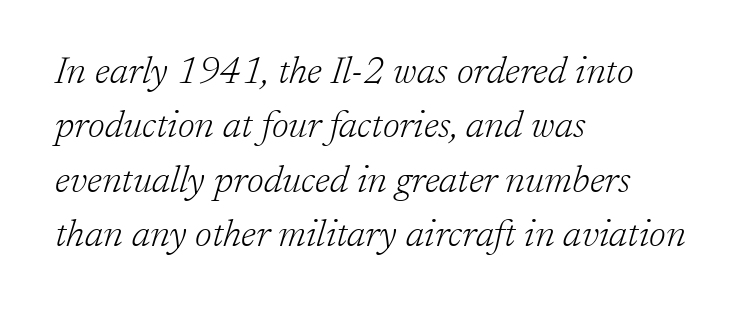
{"serif": "yes", "italic": "yes", "lean": "right", "slant_degrees": 17, "bold": "no", "weight": "light", "width": "normal", "stroke_contrast": "low", "x_height": "medium", "monospaced": "no", "underline": "no", "align": "left", "line_spacing": "normal", "line_spacing_ratio": 1.43, "letter_spacing": "normal", "letter_spacing_em": 0.0, "glyph_px": 38}
